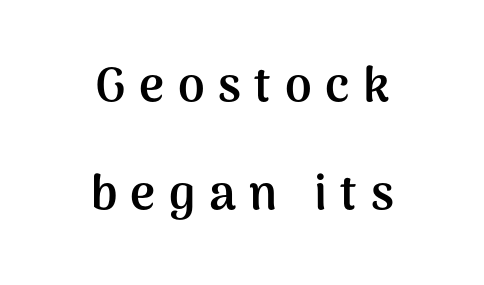
The image shows 48 px semibold sans-serif type, upright; set centered, loose line spacing (2.24x), unusually wide letter spacing (+0.28 em), not underlined; medium stroke contrast and a medium x-height.
